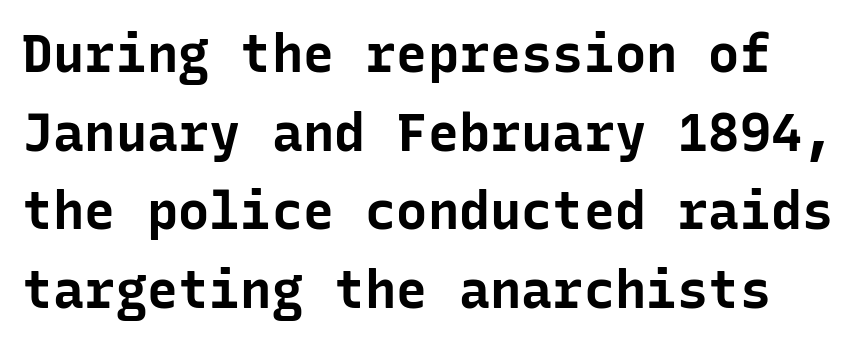
The image shows 52 px bold sans-serif type, upright, monospaced; set normal line spacing (1.51x), normal letter spacing, not underlined; low stroke contrast and a medium x-height.
